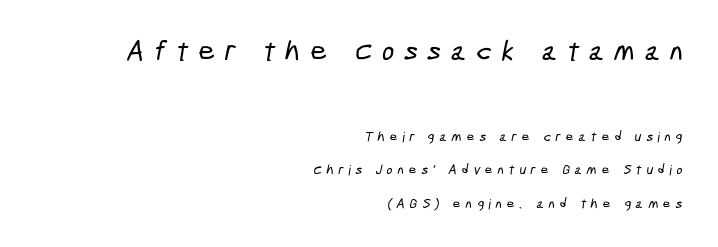
{"serif": "no", "width": "condensed", "stroke_contrast": "low", "x_height": "medium", "monospaced": "no", "underline": "no", "align": "right", "line_spacing": "loose", "line_spacing_ratio": 2.4, "letter_spacing": "wide", "letter_spacing_em": 0.34, "larger_block": "first", "size_ratio": 2.07, "glyph_px": 29}
